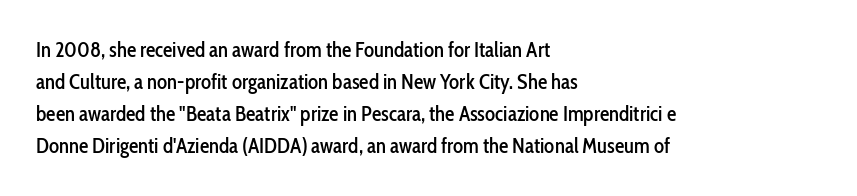
{"italic": "no", "underline": "no", "align": "left", "line_spacing": "normal", "line_spacing_ratio": 1.53, "letter_spacing": "normal", "letter_spacing_em": 0.0, "glyph_px": 21}
